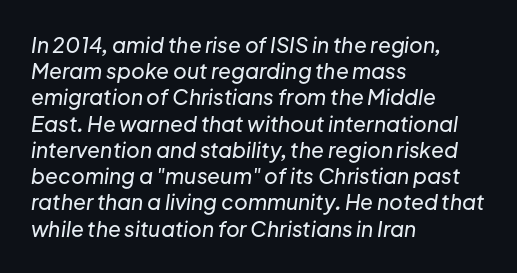
{"italic": "yes", "lean": "right", "slant_degrees": 8, "underline": "no", "align": "left", "line_spacing": "normal", "line_spacing_ratio": 1.25, "letter_spacing": "normal", "letter_spacing_em": 0.0, "glyph_px": 21}
